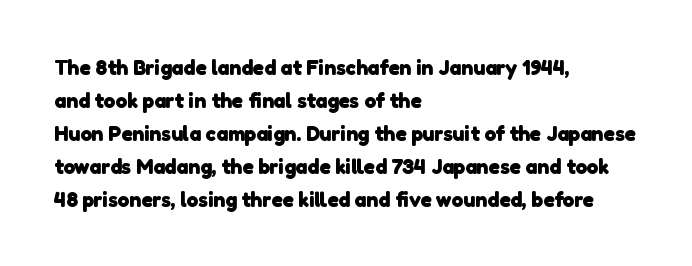
Compared with a centered layout, this one pins lines to the left instead. Letter spacing: default. Type without underlining. Heavy-handed strokes throughout: this text is bold. Students, observe: this is what conventionally led text looks like.
